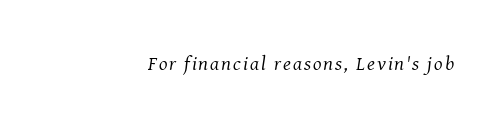
{"italic": "yes", "lean": "right", "slant_degrees": 8, "bold": "no", "underline": "no", "glyph_px": 20}
